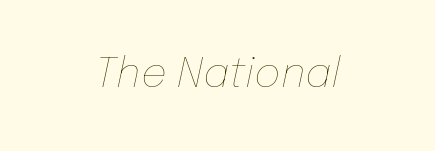
Does the lettering tilt? It does — this is italic. This rendering leaves character spacing at its baseline value. Is this a heavy cut? Hardly; it is regular or lighter. Underline: absent.
